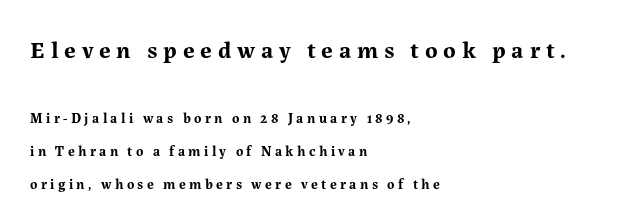
Size contrast runs from large at the top to small at the bottom. Ordinary non-slanted type is in use. Each new line begins a long way beneath the previous one. Caption: expanded tracking, letters set apart. Plain, unruled lines of type. In terms of weight, the rendering is a true, heavy bold.
